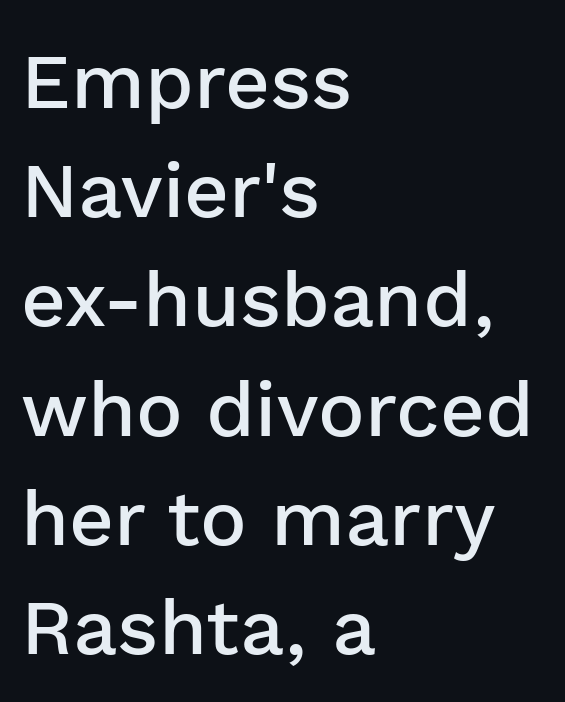
Caption: multi-line text, flush left, ragged right. The glyphs in this specimen are sans serif. The letters stand upright; this is a roman face. Its strokes are somewhat broadened, the hallmark of semibold type. Bare-footed words on every line. This sample uses plain, unmodified letter spacing.
